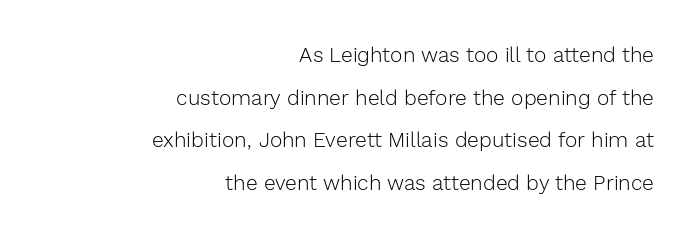
Q: Is the text bold? A: No.
Q: Is the text italic (slanted)? A: No, it is upright.
Q: Is the text underlined? A: No.
Q: How is the paragraph aligned? A: Right-aligned.
Q: Is the spacing between letters normal or unusually wide? A: Normal.
Q: Is the spacing between lines tight, normal or loose? A: Loose.
